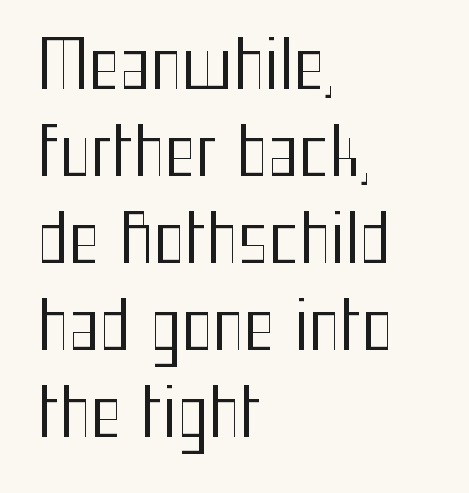
The type sits square on the baseline with zero lean. The font is comparable to plain body text, perhaps lighter. The rendering uses a moderate line-height, typical for paragraphs. Here the designer chose a conventional face with non-uniform glyph widths.
